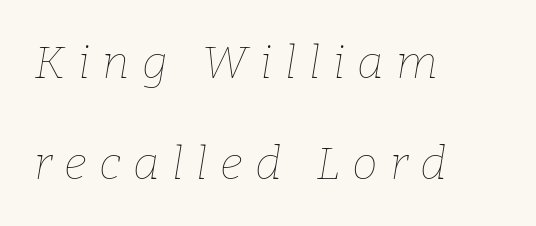
Q: Is the text bold? A: No.
Q: Is the text italic (slanted)? A: Yes, it leans right by about 9 degrees.
Q: Is the text underlined? A: No.
Q: How is the paragraph aligned? A: Left-aligned.
Q: Is the spacing between letters normal or unusually wide? A: Unusually wide.
Q: Is the spacing between lines tight, normal or loose? A: Loose.
Q: Width (condensed, normal, or wide)? A: Normal.
Q: Stroke contrast? A: Low.
Q: x-height? A: Medium.
Q: Monospaced? A: No.
